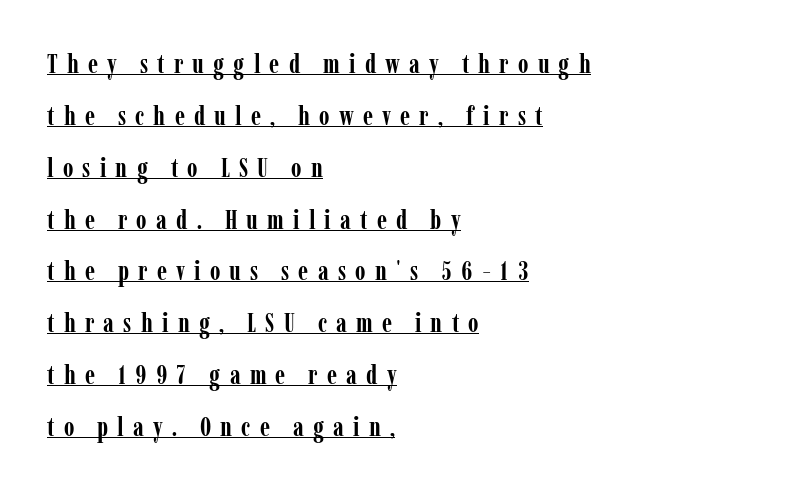
Q: Is the text bold? A: Yes.
Q: Is the text italic (slanted)? A: No, it is upright.
Q: Is the text underlined? A: Yes.
Q: How is the paragraph aligned? A: Left-aligned.
Q: Is the spacing between letters normal or unusually wide? A: Unusually wide.
Q: Is the spacing between lines tight, normal or loose? A: Loose.
